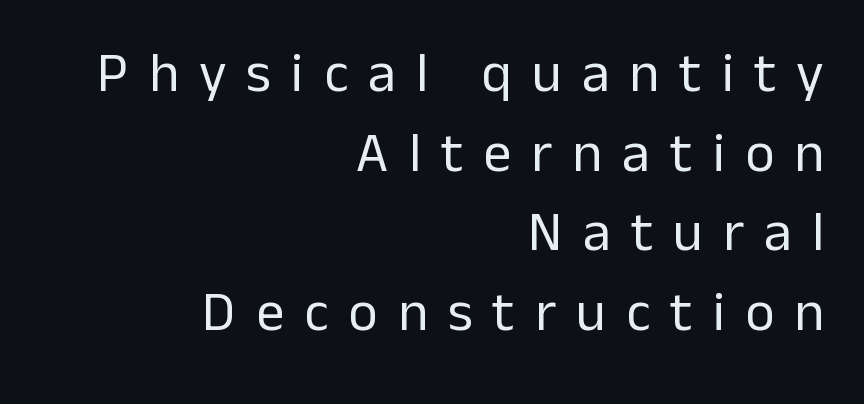
Q: Is the text bold? A: No.
Q: Is the text italic (slanted)? A: No, it is upright.
Q: Is the typeface a serif or a sans-serif typeface? A: Sans-serif.
Q: Is the text underlined? A: No.
Q: How is the paragraph aligned? A: Right-aligned.
Q: Is the spacing between letters normal or unusually wide? A: Unusually wide.
Q: Is the spacing between lines tight, normal or loose? A: Normal.
Q: Width (condensed, normal, or wide)? A: Normal.
Q: Stroke contrast? A: Low.
Q: x-height? A: Medium.
Q: Monospaced? A: No.
